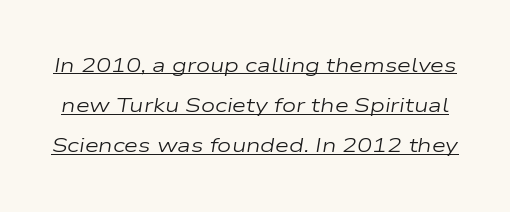
{"italic": "yes", "lean": "right", "slant_degrees": 9, "bold": "no", "underline": "yes", "line_spacing": "loose", "line_spacing_ratio": 2.01, "letter_spacing": "normal", "letter_spacing_em": 0.0, "glyph_px": 20}
